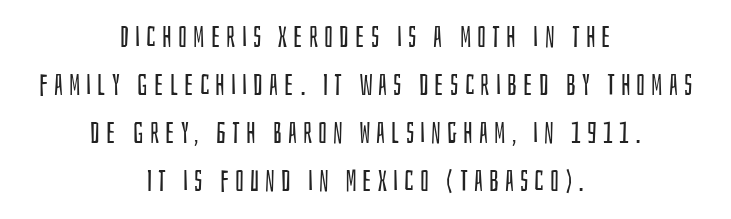
The image shows 29 px regular-weight, condensed sans-serif type, upright; set centered, normal line spacing (1.65x), unusually wide letter spacing (+0.21 em), not underlined; low stroke contrast and a large x-height.
